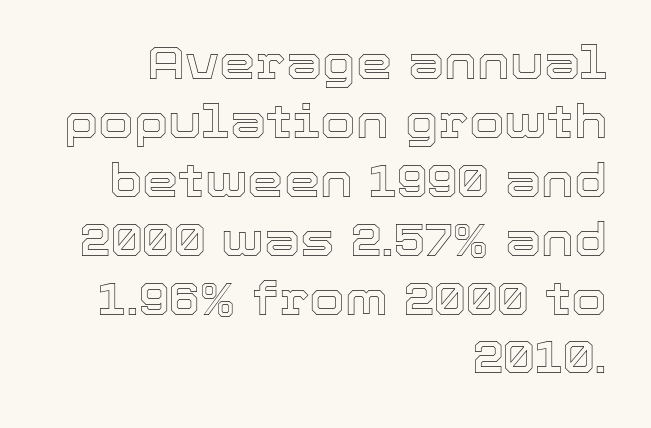
{"italic": "no", "width": "normal", "x_height": "medium", "monospaced": "no", "underline": "no", "align": "right", "line_spacing": "normal", "line_spacing_ratio": 1.28, "letter_spacing": "normal", "letter_spacing_em": 0.0, "glyph_px": 46}
